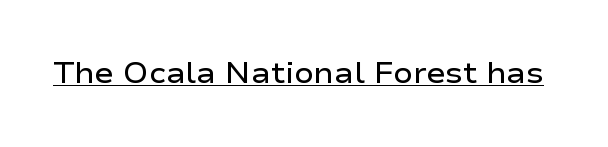
Q: Is the text bold? A: Semi-bold.
Q: Is the text italic (slanted)? A: No, it is upright.
Q: Is the typeface a serif or a sans-serif typeface? A: Sans-serif.
Q: Is the text underlined? A: Yes.
Q: Is the spacing between letters normal or unusually wide? A: Normal.
Q: Width (condensed, normal, or wide)? A: Wide.
Q: Stroke contrast? A: Low.
Q: x-height? A: Medium.
Q: Monospaced? A: No.
